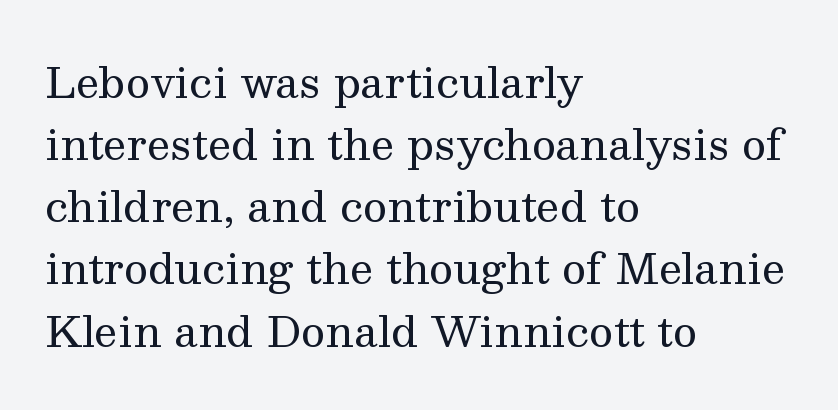
Q: Is the text bold? A: No.
Q: Is the text italic (slanted)? A: No, it is upright.
Q: Is the typeface a serif or a sans-serif typeface? A: Serif.
Q: Is the text underlined? A: No.
Q: How is the paragraph aligned? A: Left-aligned.
Q: Is the spacing between letters normal or unusually wide? A: Normal.
Q: Is the spacing between lines tight, normal or loose? A: Normal.
Q: Width (condensed, normal, or wide)? A: Normal.
Q: Stroke contrast? A: Medium.
Q: x-height? A: Medium.
Q: Monospaced? A: No.
